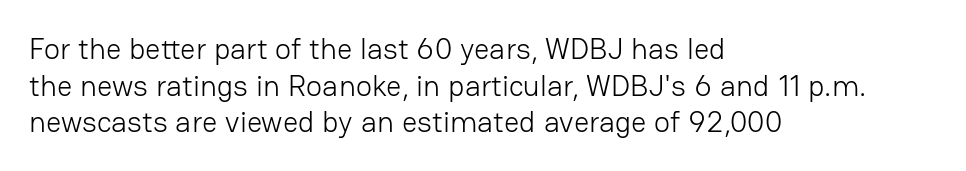
Q: Is the text bold? A: No.
Q: Is the text italic (slanted)? A: No, it is upright.
Q: Is the typeface a serif or a sans-serif typeface? A: Sans-serif.
Q: Is the text underlined? A: No.
Q: How is the paragraph aligned? A: Left-aligned.
Q: Is the spacing between letters normal or unusually wide? A: Normal.
Q: Width (condensed, normal, or wide)? A: Normal.
Q: Stroke contrast? A: Low.
Q: x-height? A: Medium.
Q: Monospaced? A: No.
